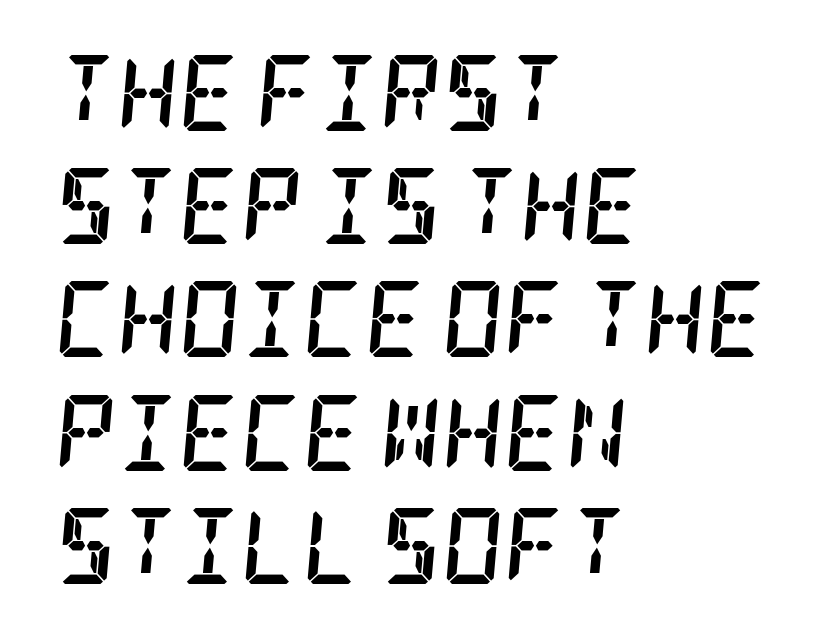
Q: Is the text bold? A: Yes.
Q: Is the text italic (slanted)? A: Yes, it leans right by about 5 degrees.
Q: Is the typeface a serif or a sans-serif typeface? A: Serif.
Q: Is the text underlined? A: No.
Q: How is the paragraph aligned? A: Left-aligned.
Q: Is the spacing between letters normal or unusually wide? A: Normal.
Q: Is the spacing between lines tight, normal or loose? A: Normal.
Q: Width (condensed, normal, or wide)? A: Condensed.
Q: Stroke contrast? A: Low.
Q: x-height? A: Large.
